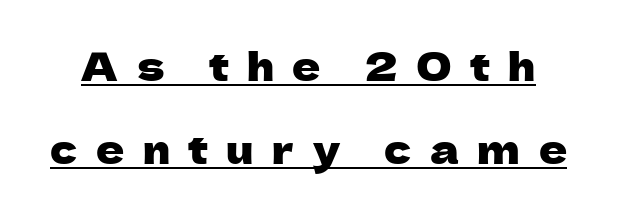
Q: Is the text italic (slanted)? A: No, it is upright.
Q: Is the typeface a serif or a sans-serif typeface? A: Sans-serif.
Q: Is the text underlined? A: Yes.
Q: Is the spacing between letters normal or unusually wide? A: Unusually wide.
Q: Is the spacing between lines tight, normal or loose? A: Loose.
Q: Width (condensed, normal, or wide)? A: Normal.
Q: Stroke contrast? A: Low.
Q: x-height? A: Medium.
Q: Monospaced? A: No.
